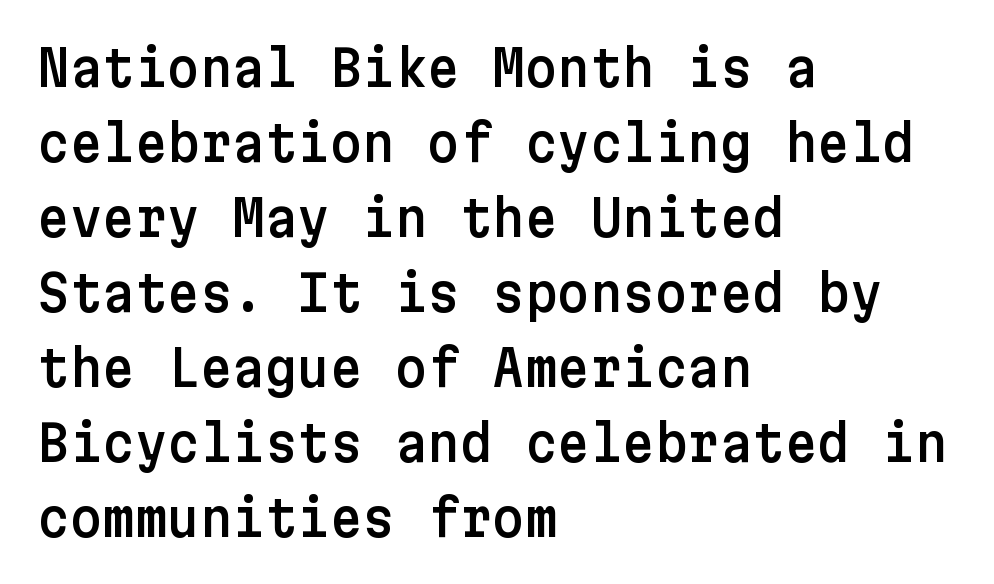
{"serif": "no", "italic": "no", "width": "normal", "stroke_contrast": "low", "x_height": "medium", "underline": "no", "align": "left", "line_spacing": "normal", "line_spacing_ratio": 1.5, "letter_spacing": "normal", "letter_spacing_em": 0.0, "glyph_px": 50}
